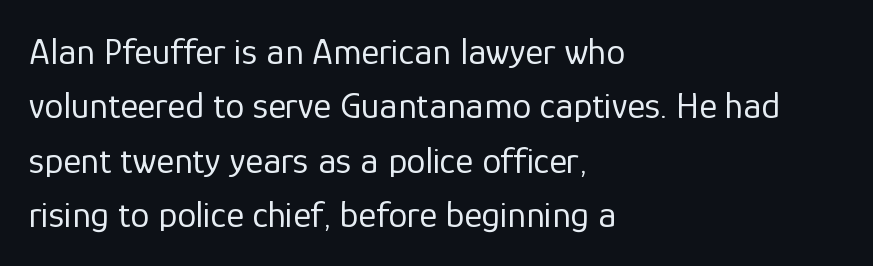
In terms of letterform style, serifs are entirely absent. Every row of glyphs begins at an identical x-position on the left. The letters look calm and open, with moderate or lighter stems. Students, observe: this is what conventionally led text looks like. Decoration check: the copy has no underline. It's the straight-up-and-down kind of type.
